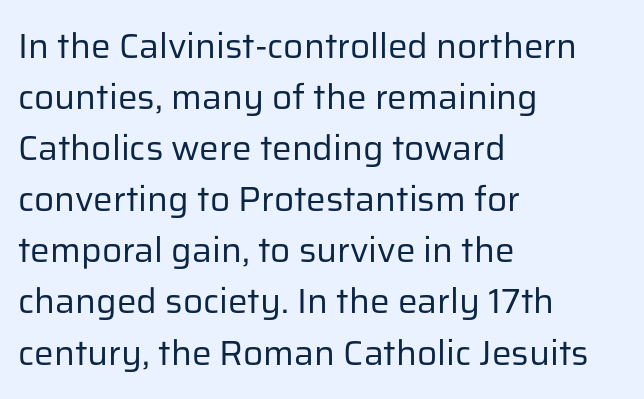
Q: Is the text bold? A: No.
Q: Is the text italic (slanted)? A: No, it is upright.
Q: Is the typeface a serif or a sans-serif typeface? A: Sans-serif.
Q: Is the text underlined? A: No.
Q: How is the paragraph aligned? A: Left-aligned.
Q: Is the spacing between letters normal or unusually wide? A: Normal.
Q: Is the spacing between lines tight, normal or loose? A: Normal.
Q: Width (condensed, normal, or wide)? A: Normal.
Q: Stroke contrast? A: Low.
Q: x-height? A: Medium.
Q: Monospaced? A: No.
